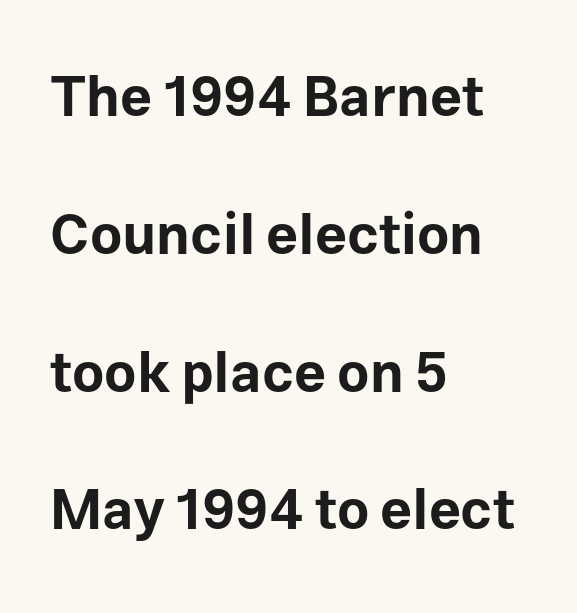
Q: Is the text bold? A: Yes.
Q: Is the text italic (slanted)? A: No, it is upright.
Q: Is the typeface a serif or a sans-serif typeface? A: Sans-serif.
Q: Is the text underlined? A: No.
Q: How is the paragraph aligned? A: Left-aligned.
Q: Is the spacing between letters normal or unusually wide? A: Normal.
Q: Is the spacing between lines tight, normal or loose? A: Loose.
Q: Width (condensed, normal, or wide)? A: Normal.
Q: Stroke contrast? A: Low.
Q: x-height? A: Medium.
Q: Monospaced? A: No.
